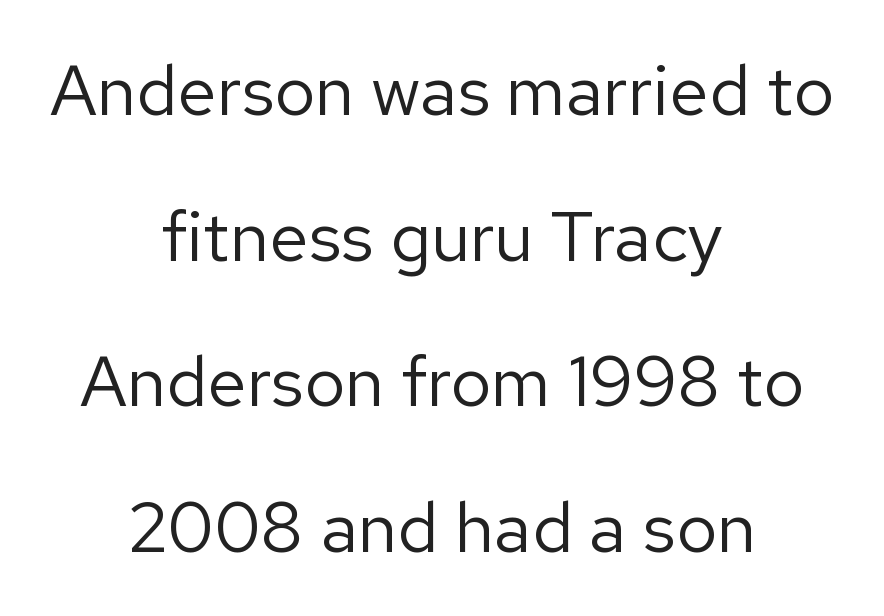
Leading: increased. Line starts and ends both wander, symmetrically. Unbolded letterforms with no extra heft. The text was rendered using a sans face with plain stroke endings.
